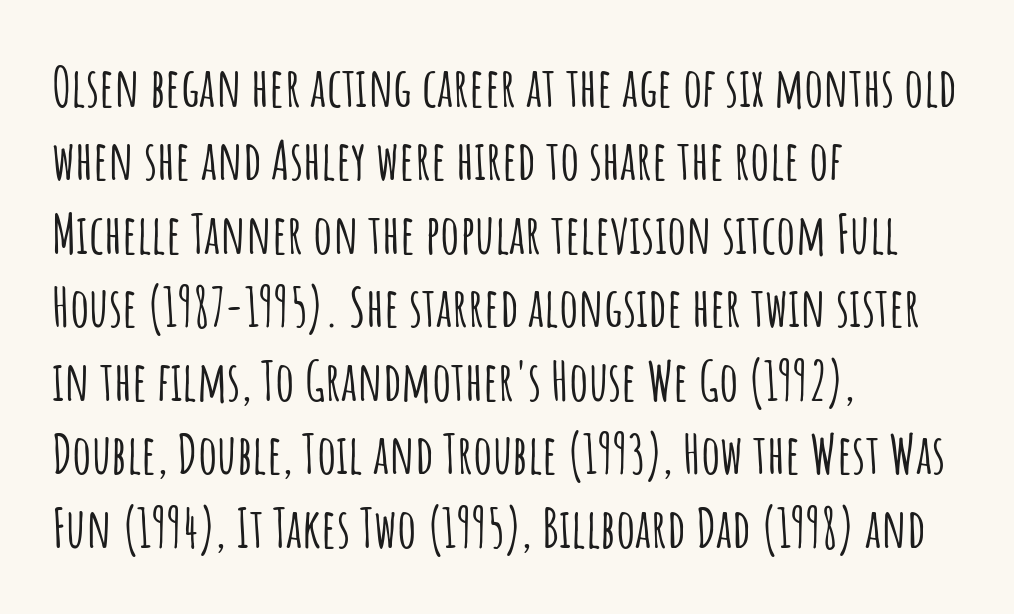
Typographically, this falls in the sans-serif category. This is roman type, the default non-slanted kind. Compared with typical paragraphs, the rows here are spaced about the same. Type without underlining.
